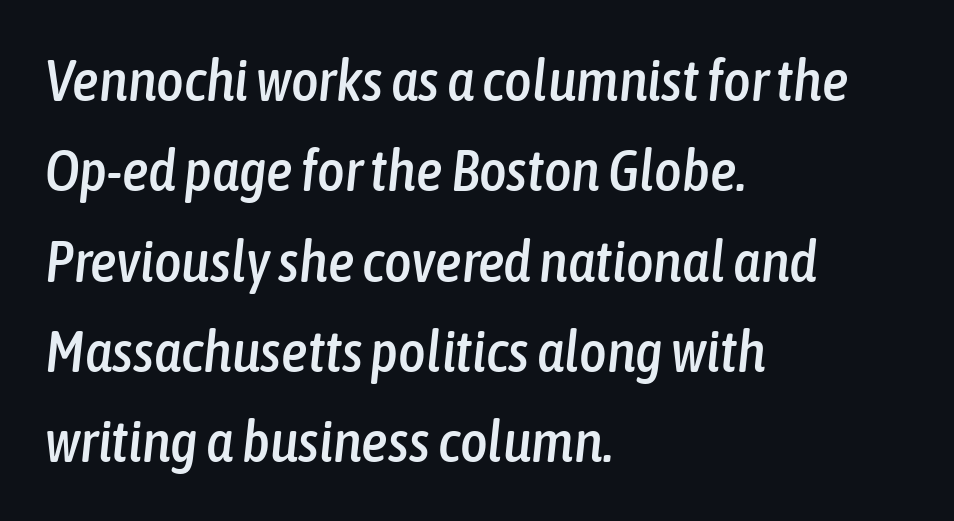
Q: Is the text italic (slanted)? A: Yes, it leans right by about 6 degrees.
Q: Is the text underlined? A: No.
Q: How is the paragraph aligned? A: Left-aligned.
Q: Is the spacing between letters normal or unusually wide? A: Normal.
Q: Is the spacing between lines tight, normal or loose? A: Normal.
Q: Width (condensed, normal, or wide)? A: Condensed.
Q: Stroke contrast? A: Low.
Q: x-height? A: Medium.
Q: Monospaced? A: No.
